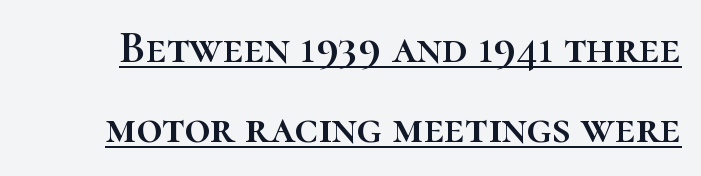
The specimen reads as upright at a glance. A typographer would call this underscored text. Spacing verdict: proportional, widths tailored to each character. Here the glyphs are tracked normally, forming tight word shapes.
